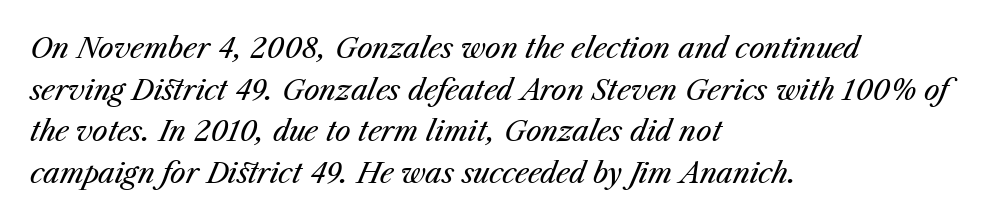
{"italic": "yes", "lean": "right", "slant_degrees": 23, "bold": "no", "weight": "regular", "width": "normal", "stroke_contrast": "medium", "x_height": "medium", "monospaced": "no", "underline": "no", "align": "left", "line_spacing": "normal", "line_spacing_ratio": 1.49, "letter_spacing": "normal", "letter_spacing_em": 0.0, "glyph_px": 28}
